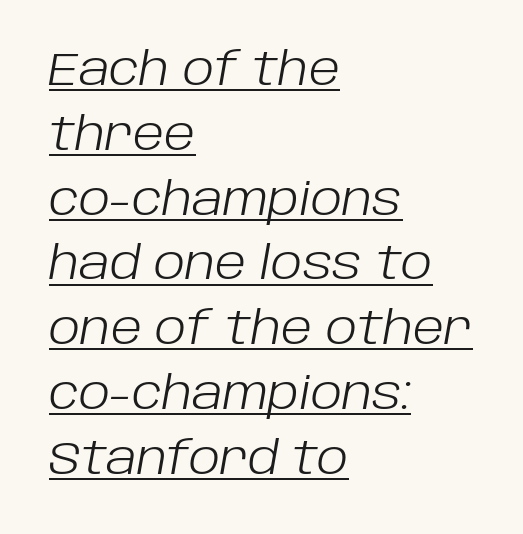
The image shows 45 px light type, italic (leaning right); set left-aligned, normal line spacing (1.44x), normal letter spacing, underlined; low stroke contrast and a large x-height.
